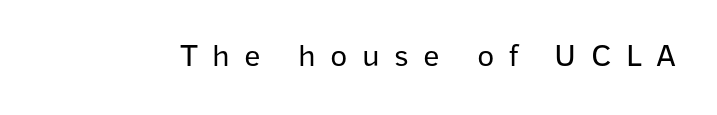
The image shows 32 px regular-weight sans-serif type, upright; set unusually wide letter spacing (+0.45 em), not underlined; low stroke contrast and a medium x-height.
